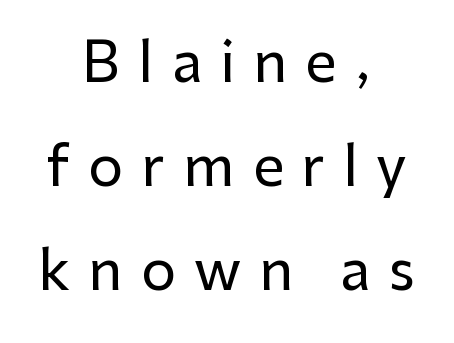
{"serif": "no", "italic": "no", "width": "normal", "stroke_contrast": "low", "x_height": "medium", "monospaced": "no", "underline": "no", "align": "center", "line_spacing_ratio": 1.89, "letter_spacing": "wide", "letter_spacing_em": 0.33, "glyph_px": 55}
